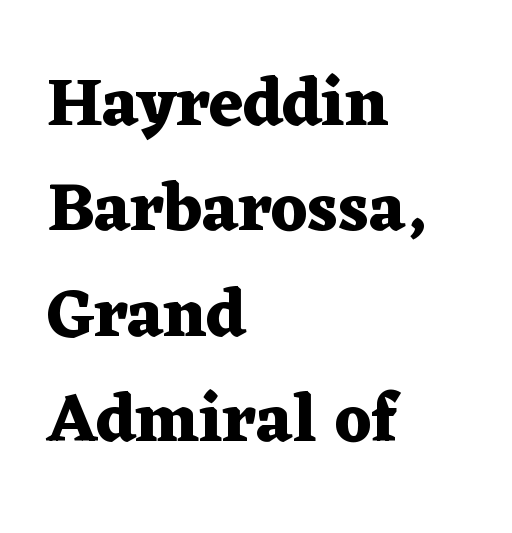
{"serif": "yes", "italic": "no", "bold": "yes", "weight": "heavy", "width": "wide", "stroke_contrast": "medium", "x_height": "medium", "monospaced": "no", "underline": "no", "align": "left", "line_spacing": "normal", "line_spacing_ratio": 1.55, "letter_spacing": "normal", "letter_spacing_em": 0.0, "glyph_px": 68}
